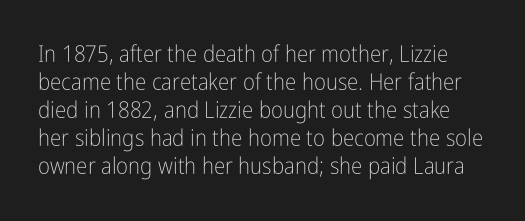
{"italic": "no", "bold": "no", "underline": "no", "line_spacing_ratio": 1.22, "letter_spacing": "normal", "letter_spacing_em": 0.0, "glyph_px": 23}
